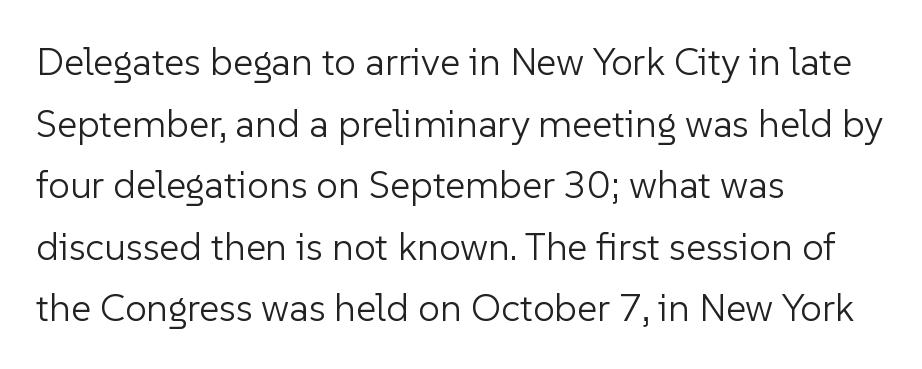
Q: Is the text bold? A: No.
Q: Is the text italic (slanted)? A: No, it is upright.
Q: Is the typeface a serif or a sans-serif typeface? A: Sans-serif.
Q: Is the text underlined? A: No.
Q: How is the paragraph aligned? A: Left-aligned.
Q: Is the spacing between letters normal or unusually wide? A: Normal.
Q: Is the spacing between lines tight, normal or loose? A: Normal.
Q: Width (condensed, normal, or wide)? A: Normal.
Q: Stroke contrast? A: Low.
Q: x-height? A: Medium.
Q: Monospaced? A: No.
